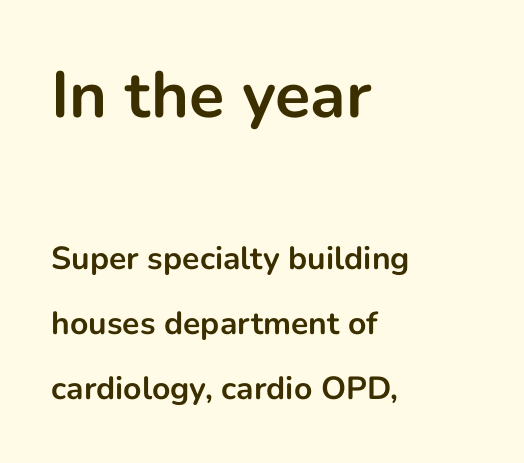
The image shows 65 px bold sans-serif type, upright; set left-aligned, loose line spacing (2.04x), normal letter spacing, not underlined; the first (top) block is 2.03x larger; low stroke contrast and a medium x-height.
